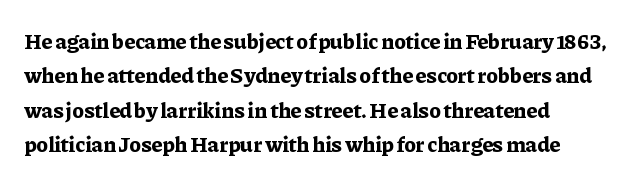
Q: Is the text bold? A: Yes.
Q: Is the text italic (slanted)? A: No, it is upright.
Q: Is the text underlined? A: No.
Q: How is the paragraph aligned? A: Left-aligned.
Q: Is the spacing between letters normal or unusually wide? A: Normal.
Q: Is the spacing between lines tight, normal or loose? A: Normal.
